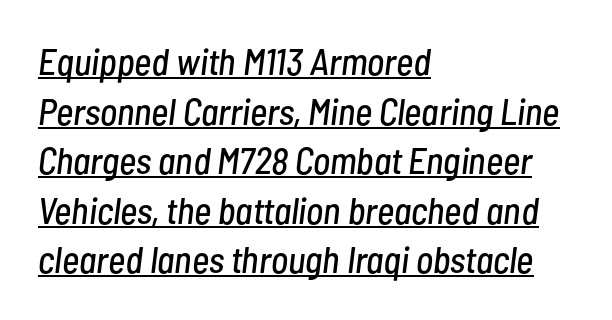
{"italic": "yes", "lean": "right", "slant_degrees": 7, "width": "condensed", "stroke_contrast": "low", "x_height": "medium", "monospaced": "no", "underline": "yes", "align": "left", "line_spacing": "normal", "line_spacing_ratio": 1.34, "letter_spacing": "normal", "letter_spacing_em": 0.0, "glyph_px": 37}
